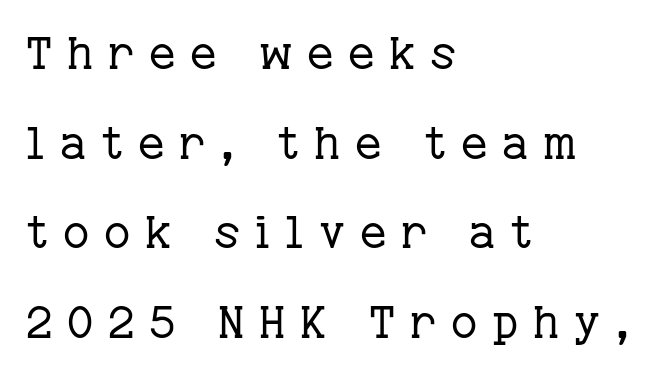
Q: Is the text bold? A: No.
Q: Is the text italic (slanted)? A: No, it is upright.
Q: Is the typeface a serif or a sans-serif typeface? A: Serif.
Q: Is the text underlined? A: No.
Q: How is the paragraph aligned? A: Left-aligned.
Q: Is the spacing between letters normal or unusually wide? A: Unusually wide.
Q: Is the spacing between lines tight, normal or loose? A: Loose.
Q: Width (condensed, normal, or wide)? A: Normal.
Q: Stroke contrast? A: Low.
Q: x-height? A: Medium.
Q: Monospaced? A: No.
